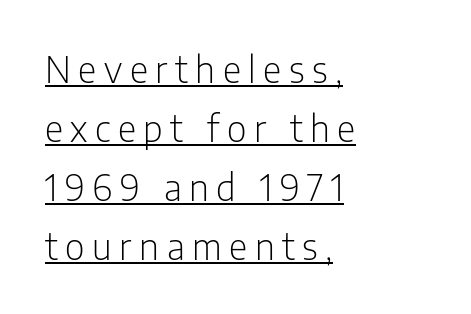
Q: Is the text bold? A: No.
Q: Is the text italic (slanted)? A: No, it is upright.
Q: Is the typeface a serif or a sans-serif typeface? A: Sans-serif.
Q: Is the text underlined? A: Yes.
Q: How is the paragraph aligned? A: Left-aligned.
Q: Is the spacing between letters normal or unusually wide? A: Unusually wide.
Q: Is the spacing between lines tight, normal or loose? A: Normal.
Q: Width (condensed, normal, or wide)? A: Condensed.
Q: Stroke contrast? A: Low.
Q: x-height? A: Medium.
Q: Monospaced? A: No.
